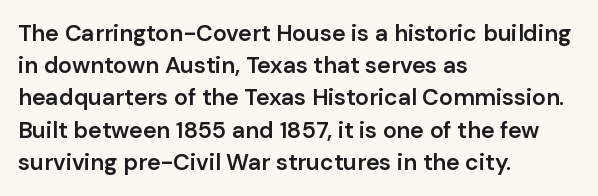
The image shows 23 px text type, upright; set left-aligned, normal line spacing (1.4x), normal letter spacing, not underlined.
